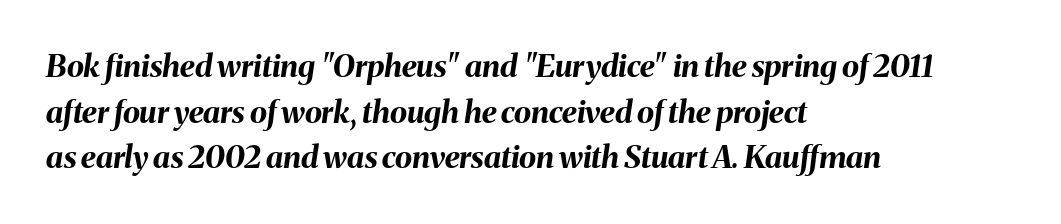
The image shows 31 px bold type, italic (leaning right); set left-aligned, normal line spacing (1.47x), normal letter spacing, not underlined; medium stroke contrast and a medium x-height.
